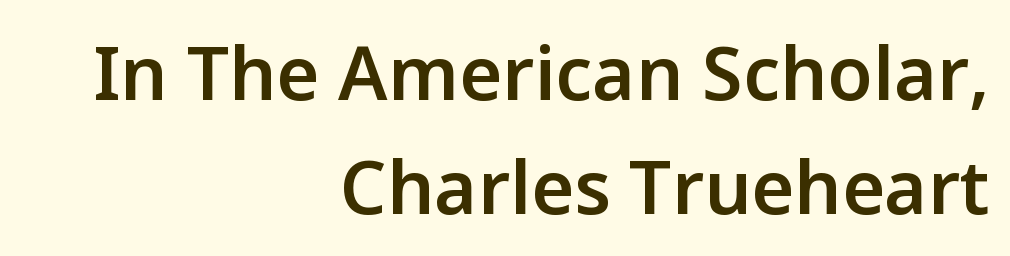
The image shows 74 px semibold sans-serif type, upright; set right-aligned, normal line spacing (1.54x), normal letter spacing, not underlined; low stroke contrast and a medium x-height.
